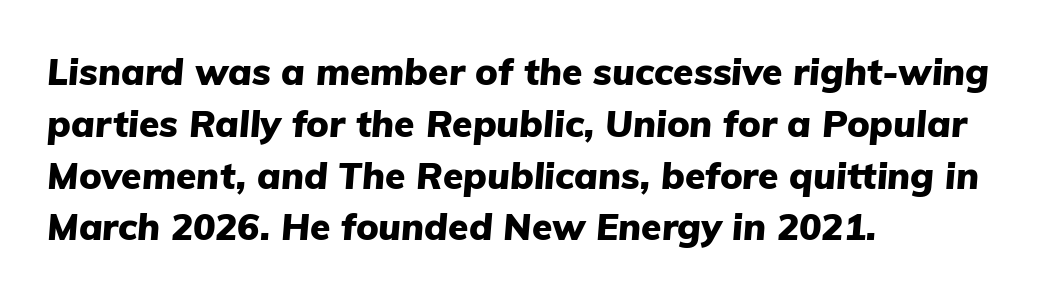
The image shows 37 px heavy type, italic (leaning right); set left-aligned, normal line spacing (1.4x), normal letter spacing, not underlined; low stroke contrast and a medium x-height.
